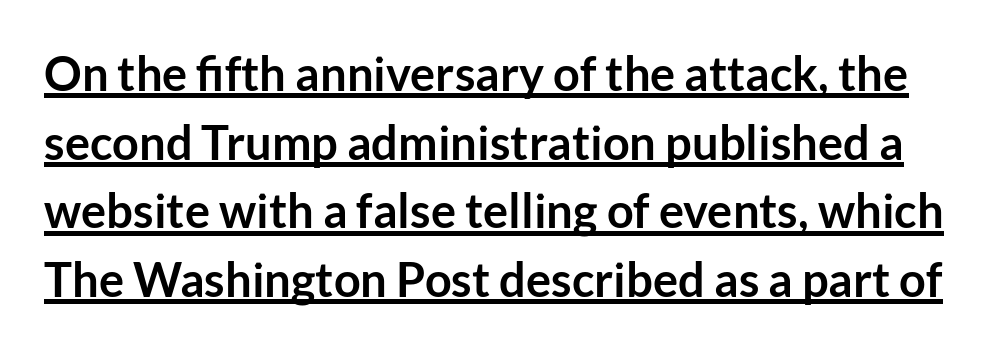
Q: Is the text bold? A: Yes.
Q: Is the text italic (slanted)? A: No, it is upright.
Q: Is the typeface a serif or a sans-serif typeface? A: Sans-serif.
Q: Is the text underlined? A: Yes.
Q: Is the spacing between letters normal or unusually wide? A: Normal.
Q: Is the spacing between lines tight, normal or loose? A: Normal.
Q: Width (condensed, normal, or wide)? A: Normal.
Q: Stroke contrast? A: Low.
Q: x-height? A: Medium.
Q: Monospaced? A: No.
